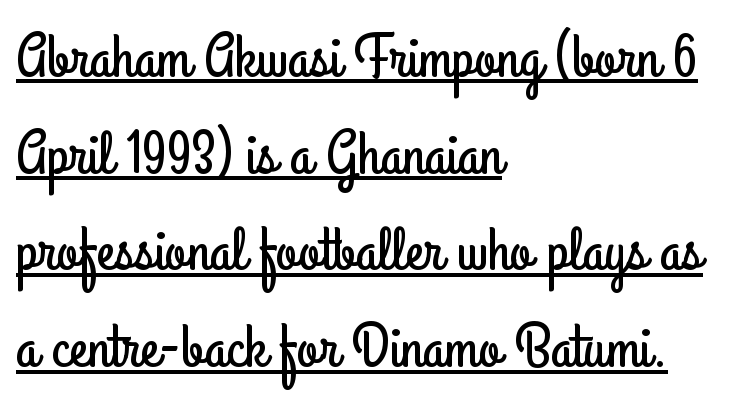
Q: Is the typeface a serif or a sans-serif typeface? A: Sans-serif.
Q: Is the text underlined? A: Yes.
Q: How is the paragraph aligned? A: Left-aligned.
Q: Is the spacing between letters normal or unusually wide? A: Normal.
Q: Is the spacing between lines tight, normal or loose? A: Normal.
Q: Width (condensed, normal, or wide)? A: Condensed.
Q: Stroke contrast? A: Low.
Q: x-height? A: Small.
Q: Monospaced? A: No.
